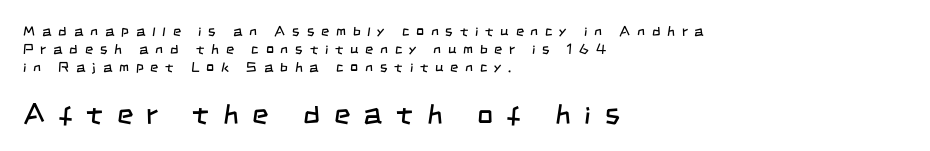
Note the varied advance widths — an 'i' is clearly narrower than an 'm'. Examine the stroke ends and you'll find no serifs. The gap between lines stays unmarked. Which of the two is more prominent by size? The second, at the bottom. Vertical spacing — default. Caption: expanded tracking, letters set apart.
